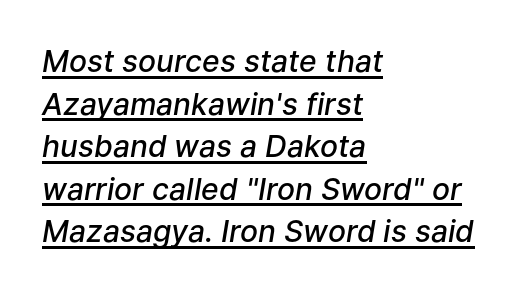
The passage shown has conventional tracking throughout. Somebody hit Ctrl+U on this one — the words are underlined. Look at the stroke-to-counter ratio: somewhat heavy, a semibold. A typesetter would call this proportional, since set widths differ per character. These lines were composed using italics.
